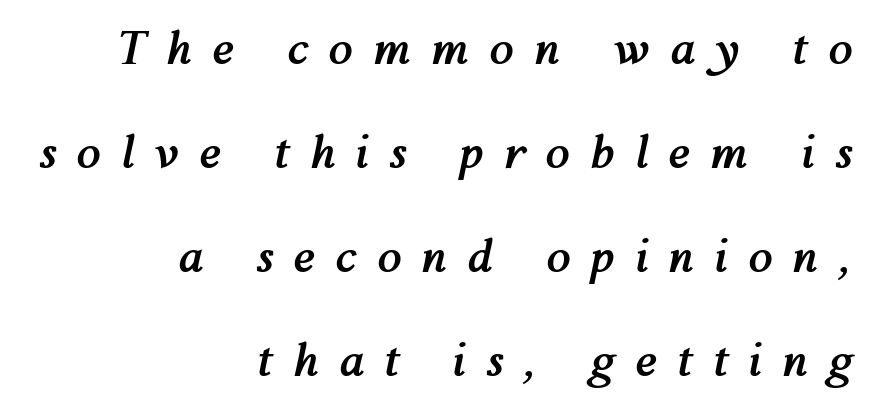
Q: Is the text bold? A: Yes.
Q: Is the text italic (slanted)? A: Yes, it leans right by about 12 degrees.
Q: Is the text underlined? A: No.
Q: How is the paragraph aligned? A: Right-aligned.
Q: Is the spacing between letters normal or unusually wide? A: Unusually wide.
Q: Is the spacing between lines tight, normal or loose? A: Loose.
Q: Width (condensed, normal, or wide)? A: Normal.
Q: Stroke contrast? A: Medium.
Q: x-height? A: Medium.
Q: Monospaced? A: No.
